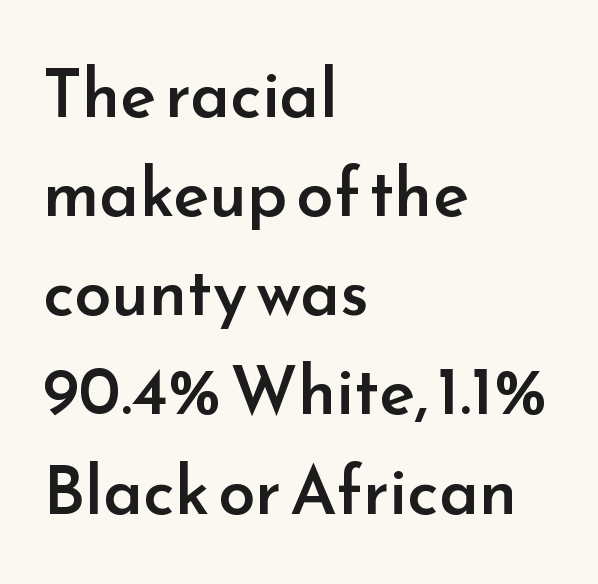
Do the characters align in a grid? No, the font is proportional. Stems and bowls a touch heavier than normal — semibold. Reading down the block, your eye returns to a fixed left position each line. To sum up the face: it is a sans, with no serifs. Characters follow at the spacing the type designer built in.
